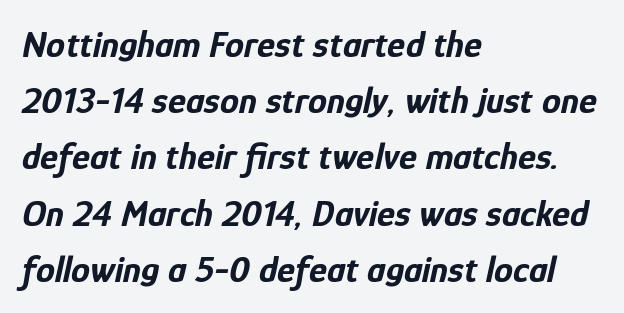
Q: Is the text bold? A: Yes.
Q: Is the text italic (slanted)? A: Yes, it leans right by about 12 degrees.
Q: Is the text underlined? A: No.
Q: How is the paragraph aligned? A: Left-aligned.
Q: Is the spacing between letters normal or unusually wide? A: Normal.
Q: Is the spacing between lines tight, normal or loose? A: Normal.
Q: Width (condensed, normal, or wide)? A: Condensed.
Q: Stroke contrast? A: Low.
Q: x-height? A: Medium.
Q: Monospaced? A: No.
